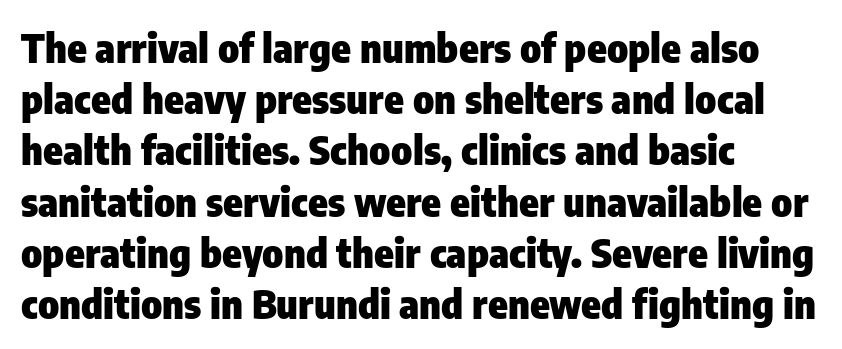
Q: Is the text bold? A: Yes.
Q: Is the text italic (slanted)? A: No, it is upright.
Q: Is the typeface a serif or a sans-serif typeface? A: Sans-serif.
Q: Is the text underlined? A: No.
Q: How is the paragraph aligned? A: Left-aligned.
Q: Is the spacing between letters normal or unusually wide? A: Normal.
Q: Is the spacing between lines tight, normal or loose? A: Normal.
Q: Width (condensed, normal, or wide)? A: Condensed.
Q: Stroke contrast? A: Low.
Q: x-height? A: Medium.
Q: Monospaced? A: No.
